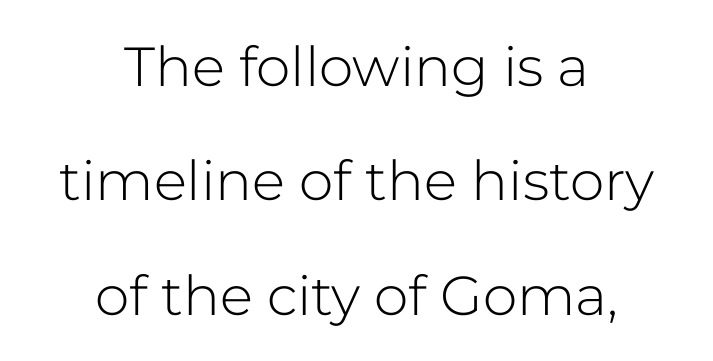
{"serif": "no", "italic": "no", "bold": "no", "weight": "light", "width": "normal", "stroke_contrast": "low", "x_height": "medium", "monospaced": "no", "underline": "no", "align": "center", "line_spacing": "loose", "line_spacing_ratio": 2.08, "letter_spacing": "normal", "letter_spacing_em": 0.0, "glyph_px": 55}
